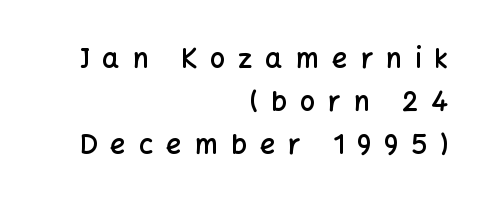
Q: Is the text bold? A: Semi-bold.
Q: Is the text italic (slanted)? A: No, it is upright.
Q: Is the text underlined? A: No.
Q: How is the paragraph aligned? A: Right-aligned.
Q: Is the spacing between letters normal or unusually wide? A: Unusually wide.
Q: Is the spacing between lines tight, normal or loose? A: Normal.
